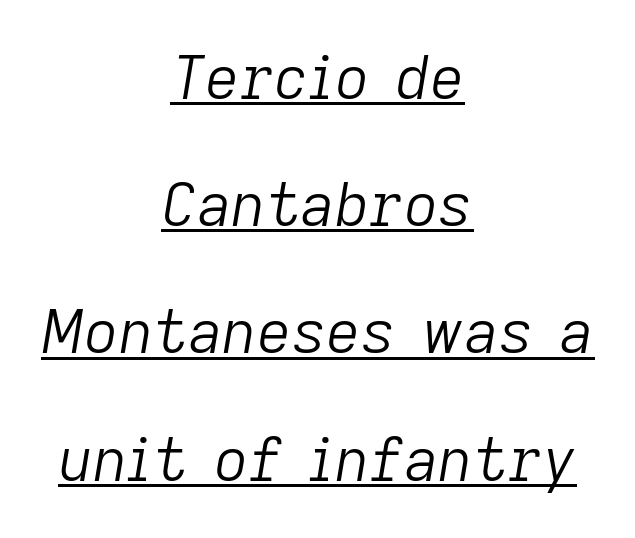
{"italic": "yes", "lean": "right", "slant_degrees": 9, "bold": "no", "weight": "light", "width": "normal", "stroke_contrast": "low", "x_height": "medium", "monospaced": "no", "underline": "yes", "align": "center", "line_spacing": "loose", "line_spacing_ratio": 2.12, "letter_spacing": "normal", "letter_spacing_em": 0.0, "glyph_px": 60}
